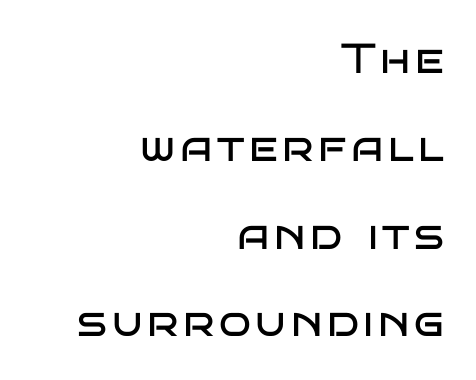
Q: Is the text bold? A: No.
Q: Is the text italic (slanted)? A: No, it is upright.
Q: Is the typeface a serif or a sans-serif typeface? A: Sans-serif.
Q: Is the text underlined? A: No.
Q: How is the paragraph aligned? A: Right-aligned.
Q: Is the spacing between lines tight, normal or loose? A: Loose.
Q: Width (condensed, normal, or wide)? A: Wide.
Q: Stroke contrast? A: Low.
Q: x-height? A: Large.
Q: Monospaced? A: No.
